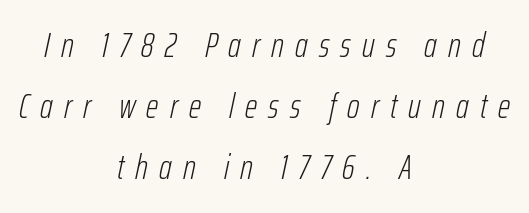
Q: Is the text bold? A: No.
Q: Is the text italic (slanted)? A: Yes, it leans right by about 12 degrees.
Q: Is the text underlined? A: No.
Q: How is the paragraph aligned? A: Centered.
Q: Is the spacing between letters normal or unusually wide? A: Unusually wide.
Q: Width (condensed, normal, or wide)? A: Condensed.
Q: Stroke contrast? A: Low.
Q: x-height? A: Medium.
Q: Monospaced? A: No.
